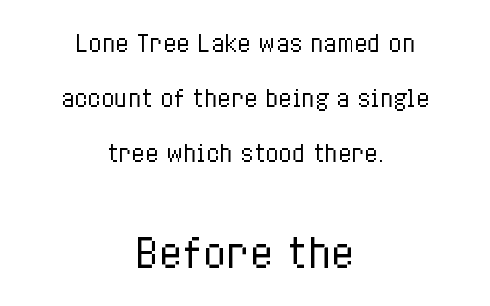
The face used here is rendered with its standard letterfit. Unmarked baselines from the first word to the last. Successive baselines arrive slowly, with a big drop between each. Unbolded letterforms with no extra heft.
